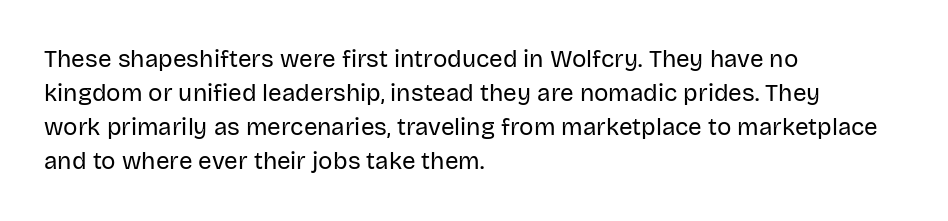
{"italic": "no", "bold": "no", "underline": "no", "align": "left", "line_spacing": "normal", "line_spacing_ratio": 1.42, "letter_spacing": "normal", "letter_spacing_em": 0.0, "glyph_px": 24}
